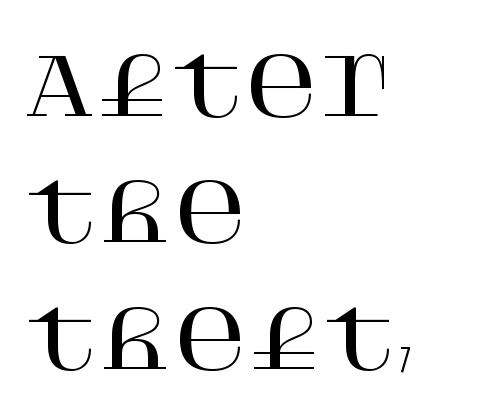
The typography opts for an upright posture over an oblique one. Each word holds together tightly as a unit, with standard inter-letter gaps. Old-style or modern, the face here clearly has serifs. The lines are quadded left. Bare-footed words on every line.
